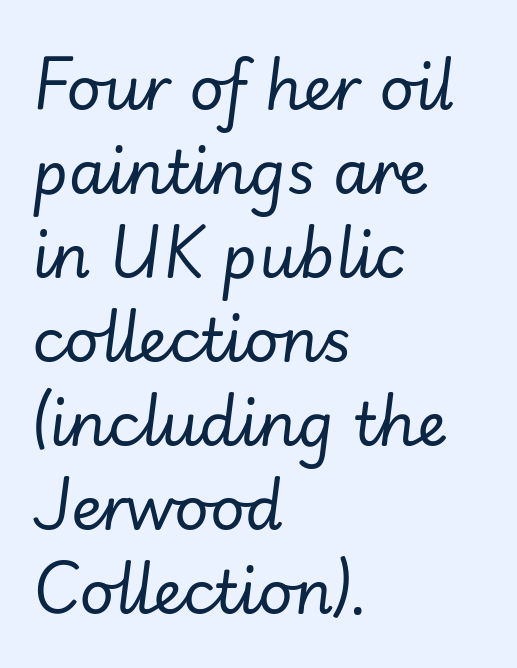
Q: Is the text bold? A: No.
Q: Is the text italic (slanted)? A: Yes, it leans right by about 7 degrees.
Q: Is the text underlined? A: No.
Q: How is the paragraph aligned? A: Left-aligned.
Q: Is the spacing between letters normal or unusually wide? A: Normal.
Q: Is the spacing between lines tight, normal or loose? A: Normal.
Q: Width (condensed, normal, or wide)? A: Normal.
Q: Stroke contrast? A: Low.
Q: x-height? A: Small.
Q: Monospaced? A: No.
